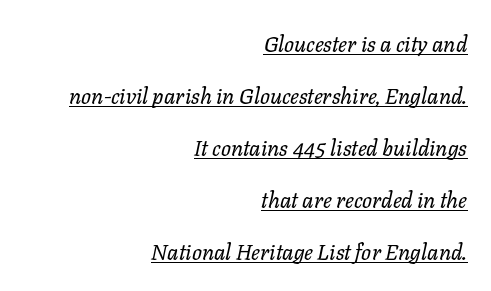
Q: Is the text bold? A: No.
Q: Is the text italic (slanted)? A: Yes, it leans right by about 11 degrees.
Q: Is the text underlined? A: Yes.
Q: How is the paragraph aligned? A: Right-aligned.
Q: Is the spacing between letters normal or unusually wide? A: Normal.
Q: Is the spacing between lines tight, normal or loose? A: Loose.
